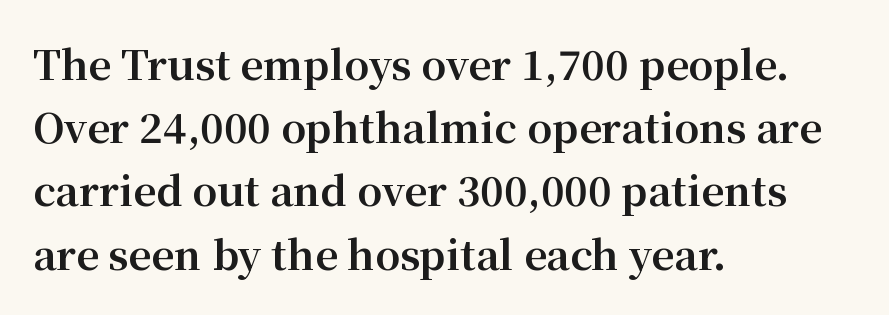
The strip under each line holds only bare page. The face used here is seriffed, in the tradition of book romans. Ascenders rise straight up at ninety degrees. The rendering keeps characters at their native spacing. The space between consecutive lines is moderate.
